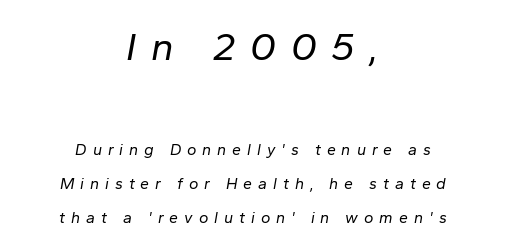
Q: Is the text bold? A: No.
Q: Is the text italic (slanted)? A: Yes, it leans right by about 10 degrees.
Q: Is the text underlined? A: No.
Q: How is the paragraph aligned? A: Centered.
Q: Is the spacing between letters normal or unusually wide? A: Unusually wide.
Q: Is the spacing between lines tight, normal or loose? A: Loose.
Q: Which block of text is set in a larger size, the first (top) or the second (bottom)? A: The first (top) one.
Q: Width (condensed, normal, or wide)? A: Normal.
Q: Stroke contrast? A: Low.
Q: x-height? A: Medium.
Q: Monospaced? A: No.
